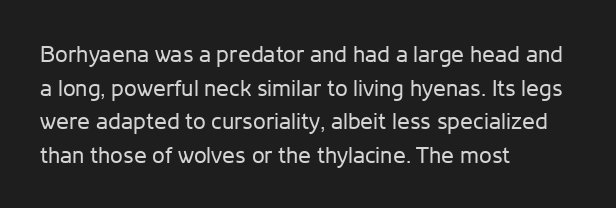
The image shows 23 px text type, upright; set left-aligned, normal line spacing (1.46x), normal letter spacing, not underlined.
